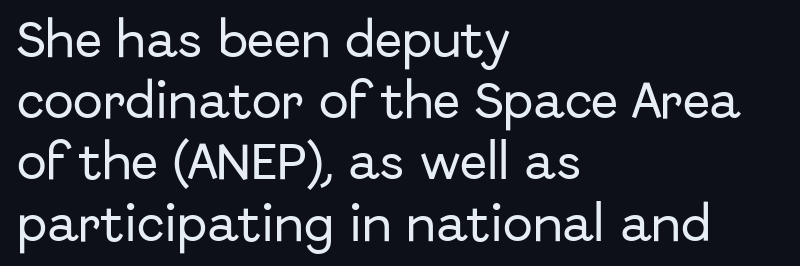
The image shows 40 px sans-serif type, upright; set left-aligned, normal line spacing (1.53x), normal letter spacing, not underlined; low stroke contrast and a medium x-height.
